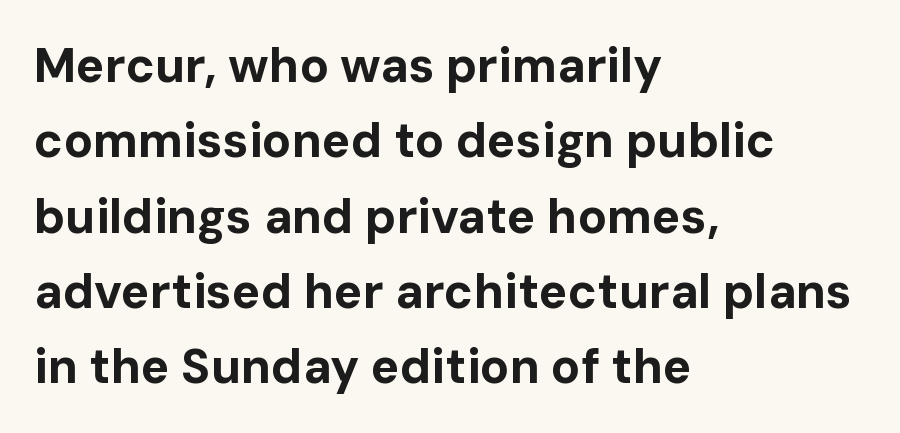
Q: Is the text bold? A: Yes.
Q: Is the text italic (slanted)? A: No, it is upright.
Q: Is the typeface a serif or a sans-serif typeface? A: Sans-serif.
Q: Is the text underlined? A: No.
Q: How is the paragraph aligned? A: Left-aligned.
Q: Is the spacing between letters normal or unusually wide? A: Normal.
Q: Is the spacing between lines tight, normal or loose? A: Normal.
Q: Width (condensed, normal, or wide)? A: Normal.
Q: Stroke contrast? A: Low.
Q: x-height? A: Medium.
Q: Monospaced? A: No.
